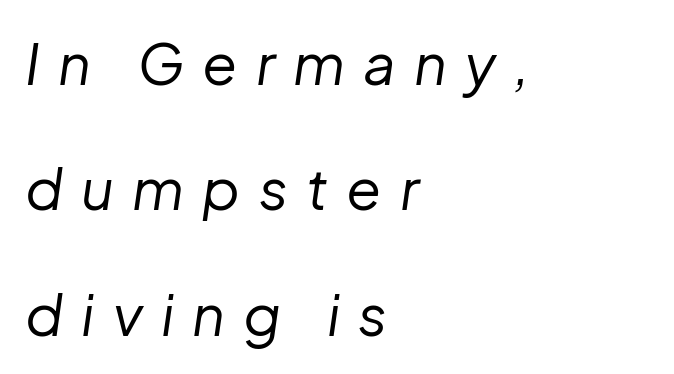
{"italic": "yes", "lean": "right", "slant_degrees": 8, "bold": "no", "weight": "regular", "width": "normal", "stroke_contrast": "low", "x_height": "medium", "monospaced": "no", "underline": "no", "align": "left", "line_spacing": "loose", "line_spacing_ratio": 2.2, "letter_spacing": "wide", "letter_spacing_em": 0.32, "glyph_px": 57}
